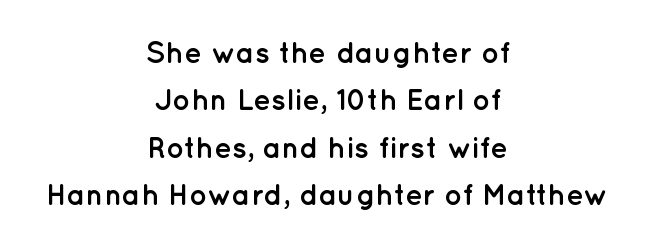
Q: Is the text bold? A: Yes.
Q: Is the text italic (slanted)? A: No, it is upright.
Q: Is the typeface a serif or a sans-serif typeface? A: Sans-serif.
Q: Is the text underlined? A: No.
Q: How is the paragraph aligned? A: Centered.
Q: Is the spacing between letters normal or unusually wide? A: Normal.
Q: Is the spacing between lines tight, normal or loose? A: Normal.
Q: Width (condensed, normal, or wide)? A: Normal.
Q: Stroke contrast? A: Low.
Q: x-height? A: Medium.
Q: Monospaced? A: No.
